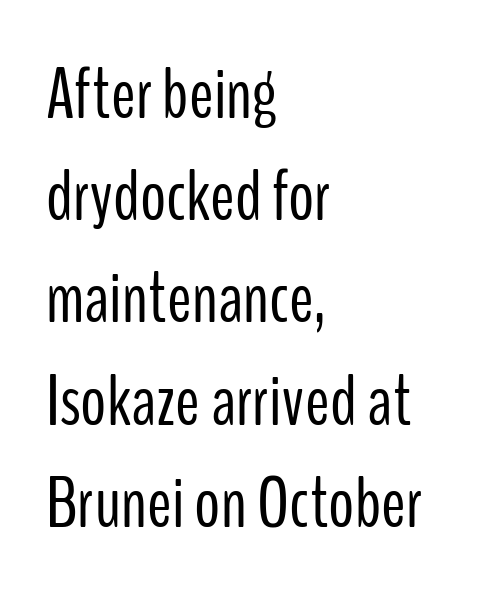
The image shows 73 px light, condensed sans-serif type, upright; set left-aligned, normal line spacing (1.4x), normal letter spacing, not underlined; low stroke contrast and a medium x-height.
